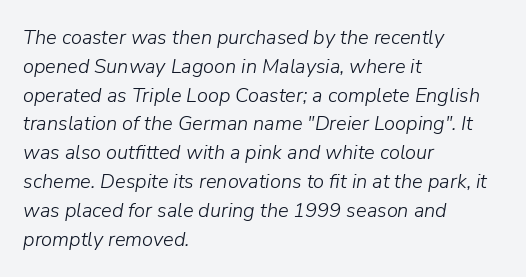
Vertically, the passage feels balanced, rows spaced as you'd expect. The strokes are not fattened; the text isn't bold. The compositor pushed each line to the left boundary. Glyph-to-glyph distance matches everyday printed text.
